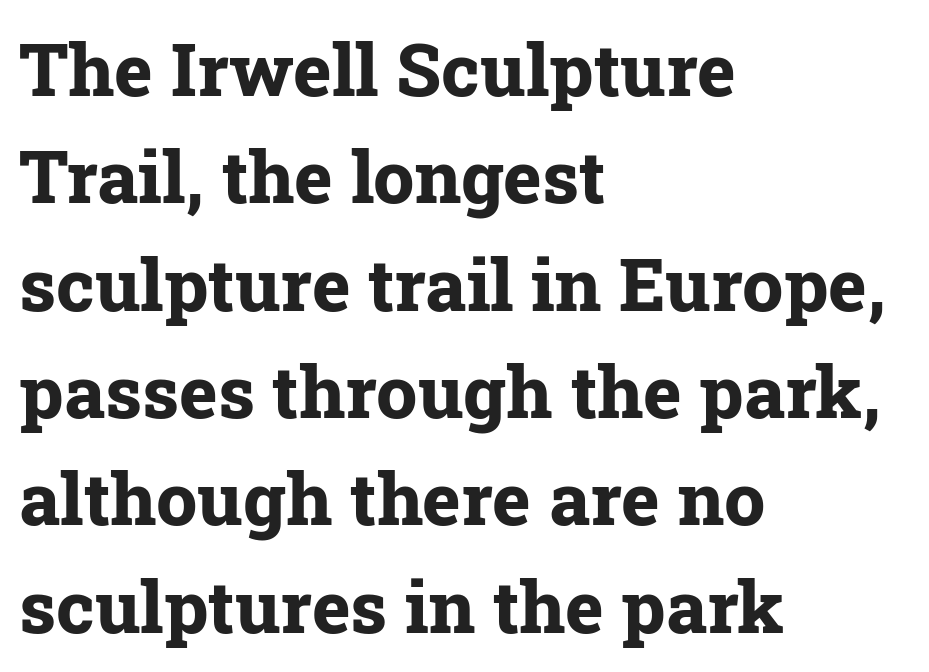
{"serif": "yes", "italic": "no", "bold": "yes", "weight": "bold", "width": "normal", "stroke_contrast": "low", "x_height": "medium", "monospaced": "no", "underline": "no", "align": "left", "line_spacing": "normal", "line_spacing_ratio": 1.47, "letter_spacing": "normal", "letter_spacing_em": 0.0, "glyph_px": 73}
